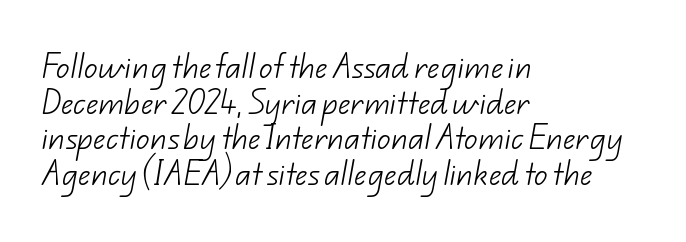
The image shows 27 px text type; set left-aligned, normal line spacing (1.32x), normal letter spacing, not underlined.
